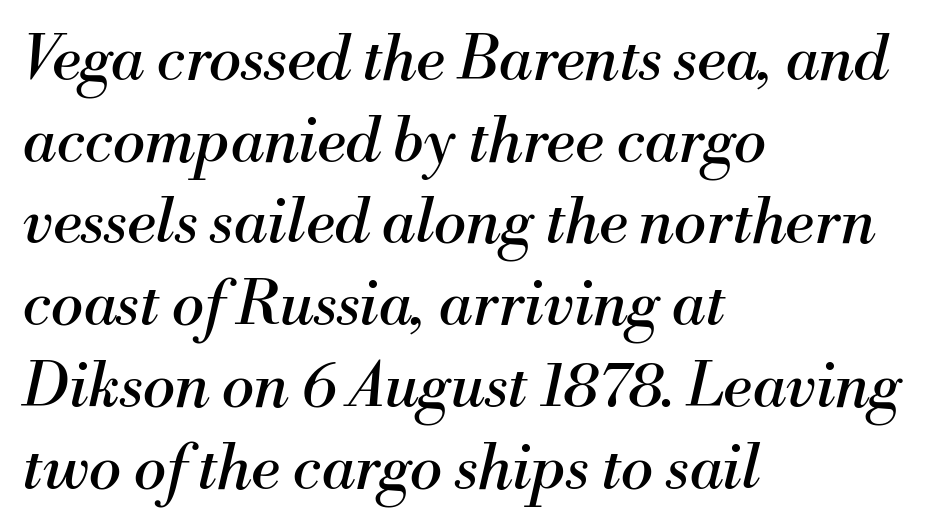
Each letter's strokes conclude with small projecting serifs. Is this a fixed-width face? No — the glyphs have proportional, varying widths. The letters look calm and open, with moderate or lighter stems. Caption: multi-line text, flush left, ragged right. The gaps between neighbouring characters are ordinary and unremarkable.
